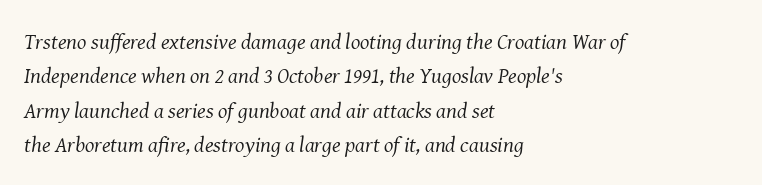
Quick note: underline off. If you measured baseline to baseline, you'd find a middling distance. The letters look calm and open, with moderate or lighter stems. The lettering tilts uniformly, giving the passage an italic look. Compared with a centered layout, this one pins lines to the left instead. Nothing unusual about the tracking: characters are spaced as the font intends.
